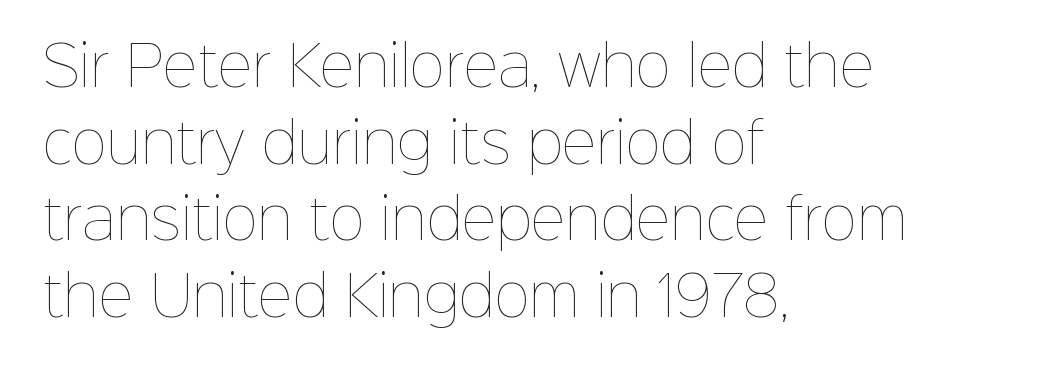
{"italic": "no", "bold": "no", "weight": "thin", "width": "normal", "stroke_contrast": "low", "x_height": "medium", "monospaced": "no", "underline": "no", "align": "left", "line_spacing": "normal", "line_spacing_ratio": 1.42, "letter_spacing": "normal", "letter_spacing_em": 0.0, "glyph_px": 54}
